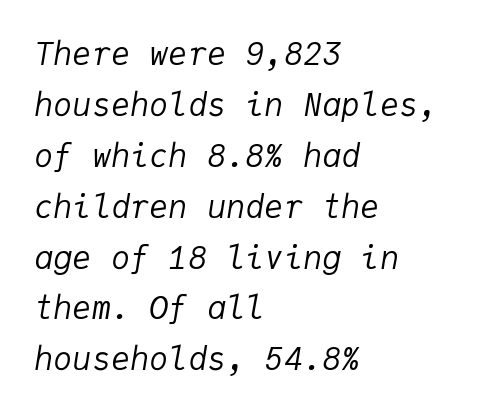
{"italic": "yes", "lean": "right", "slant_degrees": 9, "bold": "no", "weight": "regular", "width": "normal", "stroke_contrast": "low", "x_height": "medium", "monospaced": "yes", "underline": "no", "align": "left", "line_spacing": "normal", "line_spacing_ratio": 1.59, "letter_spacing": "normal", "letter_spacing_em": 0.0, "glyph_px": 32}
